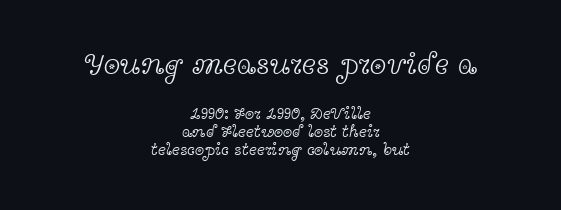
{"serif": "yes", "italic": "no", "bold": "no", "weight": "light", "width": "wide", "x_height": "medium", "monospaced": "no", "underline": "no", "align": "center", "line_spacing": "tight", "line_spacing_ratio": 1.07, "letter_spacing": "normal", "letter_spacing_em": 0.0, "larger_block": "first", "size_ratio": 1.76, "glyph_px": 30}
